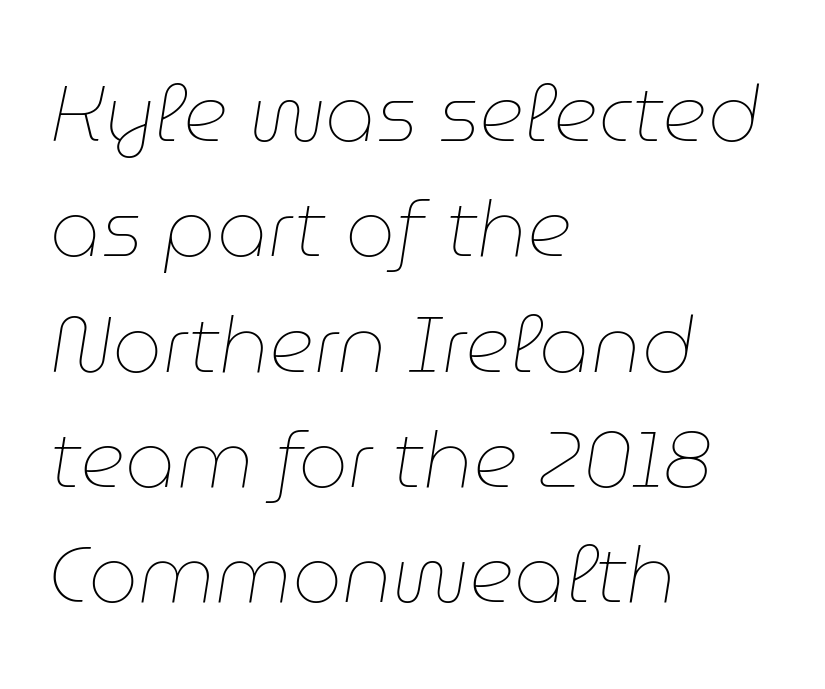
Notice how the stems are inclined rather than vertical — that's the hallmark of italics. Tracking value appears to be zero — textbook default spacing. One glance says typical: line gaps are just what's usual. The area under the type is left untouched.
